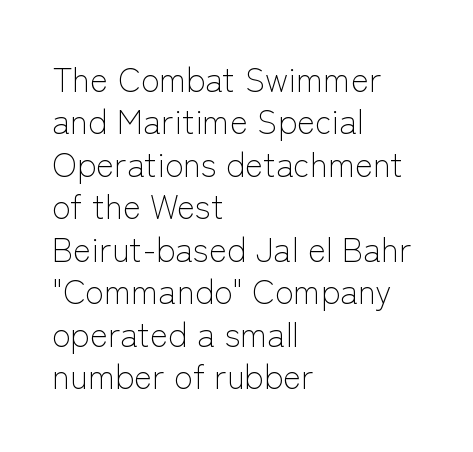
Q: Is the text bold? A: No.
Q: Is the text italic (slanted)? A: No, it is upright.
Q: Is the typeface a serif or a sans-serif typeface? A: Sans-serif.
Q: Is the text underlined? A: No.
Q: How is the paragraph aligned? A: Left-aligned.
Q: Is the spacing between letters normal or unusually wide? A: Normal.
Q: Is the spacing between lines tight, normal or loose? A: Normal.
Q: Width (condensed, normal, or wide)? A: Normal.
Q: Stroke contrast? A: Low.
Q: x-height? A: Medium.
Q: Monospaced? A: No.
